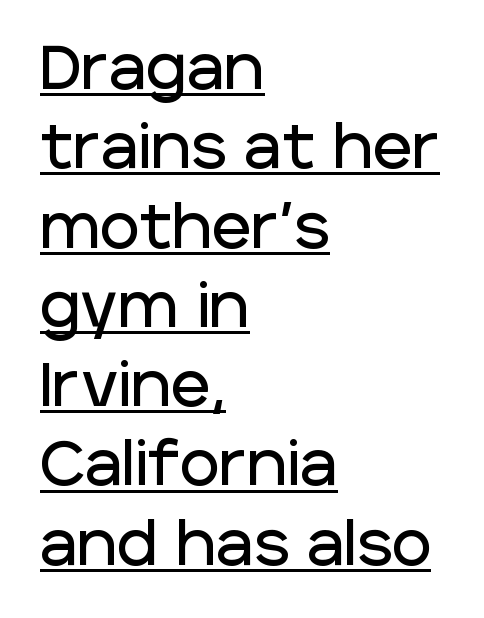
{"serif": "no", "italic": "no", "width": "normal", "stroke_contrast": "low", "x_height": "large", "monospaced": "no", "underline": "yes", "align": "left", "line_spacing": "normal", "line_spacing_ratio": 1.3, "letter_spacing": "normal", "letter_spacing_em": 0.0, "glyph_px": 61}
